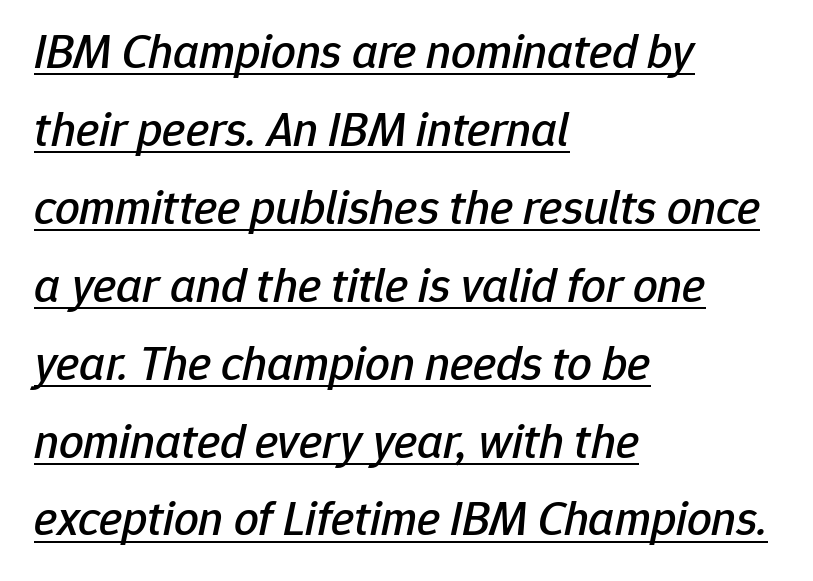
{"italic": "yes", "lean": "right", "slant_degrees": 12, "width": "normal", "stroke_contrast": "low", "x_height": "medium", "monospaced": "no", "underline": "yes", "align": "left", "line_spacing": "normal", "line_spacing_ratio": 1.59, "letter_spacing": "normal", "letter_spacing_em": 0.0, "glyph_px": 49}
